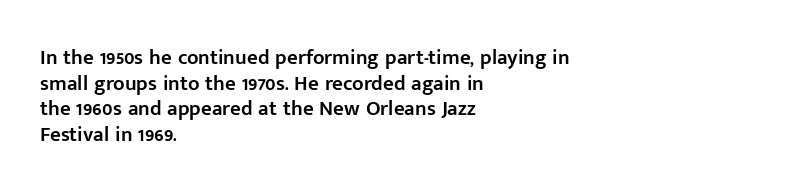
The image shows 21 px text type, upright; set left-aligned, line spacing 1.22x, normal letter spacing, not underlined.
